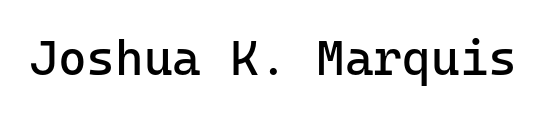
{"serif": "no", "italic": "no", "bold": "no", "weight": "regular", "width": "normal", "stroke_contrast": "low", "x_height": "medium", "monospaced": "yes", "underline": "no", "letter_spacing": "normal", "letter_spacing_em": 0.0, "glyph_px": 49}
